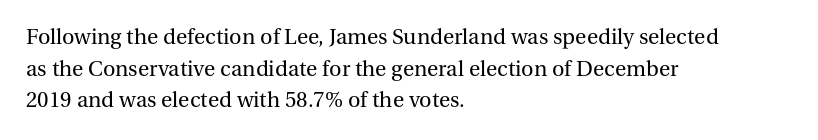
The image shows 23 px text type, upright; set left-aligned, normal line spacing (1.38x), normal letter spacing, not underlined.
